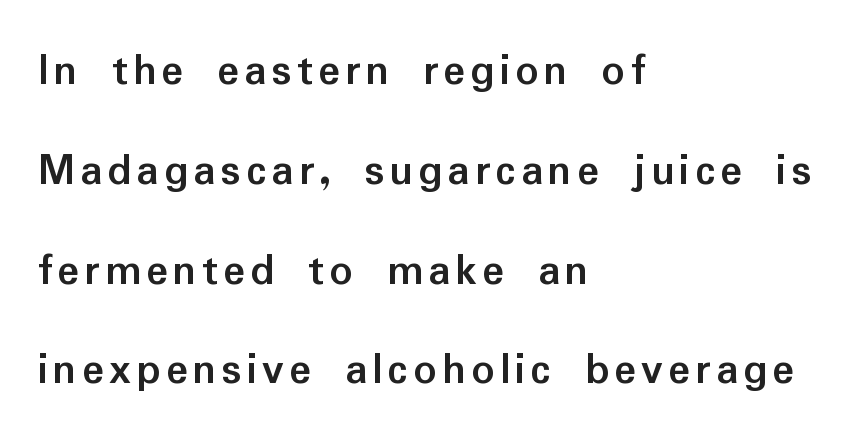
Q: Is the text bold? A: Yes.
Q: Is the text italic (slanted)? A: No, it is upright.
Q: Is the typeface a serif or a sans-serif typeface? A: Sans-serif.
Q: Is the text underlined? A: No.
Q: How is the paragraph aligned? A: Left-aligned.
Q: Is the spacing between lines tight, normal or loose? A: Loose.
Q: Width (condensed, normal, or wide)? A: Normal.
Q: Stroke contrast? A: Low.
Q: x-height? A: Medium.
Q: Monospaced? A: No.
